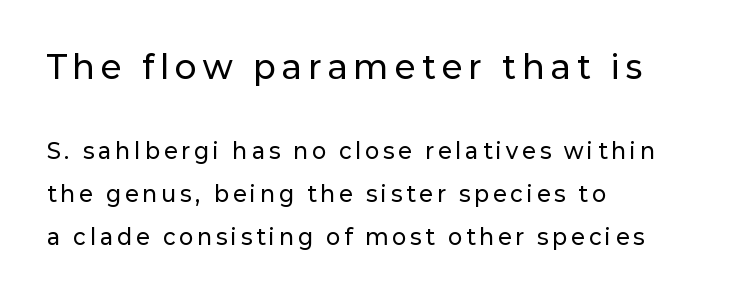
Q: Is the text italic (slanted)? A: No, it is upright.
Q: Is the typeface a serif or a sans-serif typeface? A: Sans-serif.
Q: Is the text underlined? A: No.
Q: How is the paragraph aligned? A: Left-aligned.
Q: Is the spacing between letters normal or unusually wide? A: Unusually wide.
Q: Is the spacing between lines tight, normal or loose? A: Loose.
Q: Which block of text is set in a larger size, the first (top) or the second (bottom)? A: The first (top) one.
Q: Width (condensed, normal, or wide)? A: Normal.
Q: Stroke contrast? A: Low.
Q: x-height? A: Medium.
Q: Monospaced? A: No.
